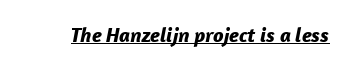
Q: Is the text bold? A: Yes.
Q: Is the text italic (slanted)? A: Yes, it leans right by about 12 degrees.
Q: Is the text underlined? A: Yes.
Q: Is the spacing between letters normal or unusually wide? A: Normal.
